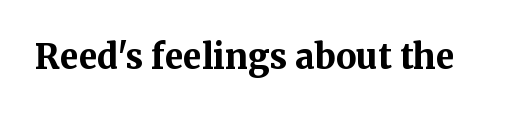
Q: Is the text bold? A: Yes.
Q: Is the text italic (slanted)? A: No, it is upright.
Q: Is the typeface a serif or a sans-serif typeface? A: Serif.
Q: Is the text underlined? A: No.
Q: Is the spacing between letters normal or unusually wide? A: Normal.
Q: Width (condensed, normal, or wide)? A: Normal.
Q: Stroke contrast? A: Medium.
Q: x-height? A: Medium.
Q: Monospaced? A: No.
